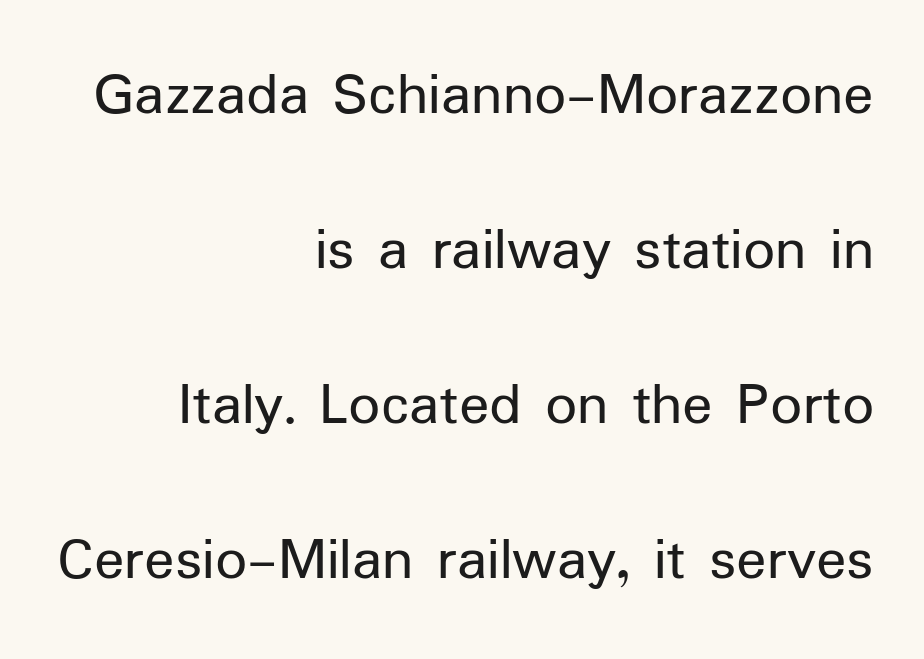
Q: Is the text bold? A: No.
Q: Is the text italic (slanted)? A: No, it is upright.
Q: Is the typeface a serif or a sans-serif typeface? A: Sans-serif.
Q: Is the text underlined? A: No.
Q: How is the paragraph aligned? A: Right-aligned.
Q: Is the spacing between letters normal or unusually wide? A: Normal.
Q: Is the spacing between lines tight, normal or loose? A: Loose.
Q: Width (condensed, normal, or wide)? A: Normal.
Q: Stroke contrast? A: Low.
Q: x-height? A: Medium.
Q: Monospaced? A: No.
